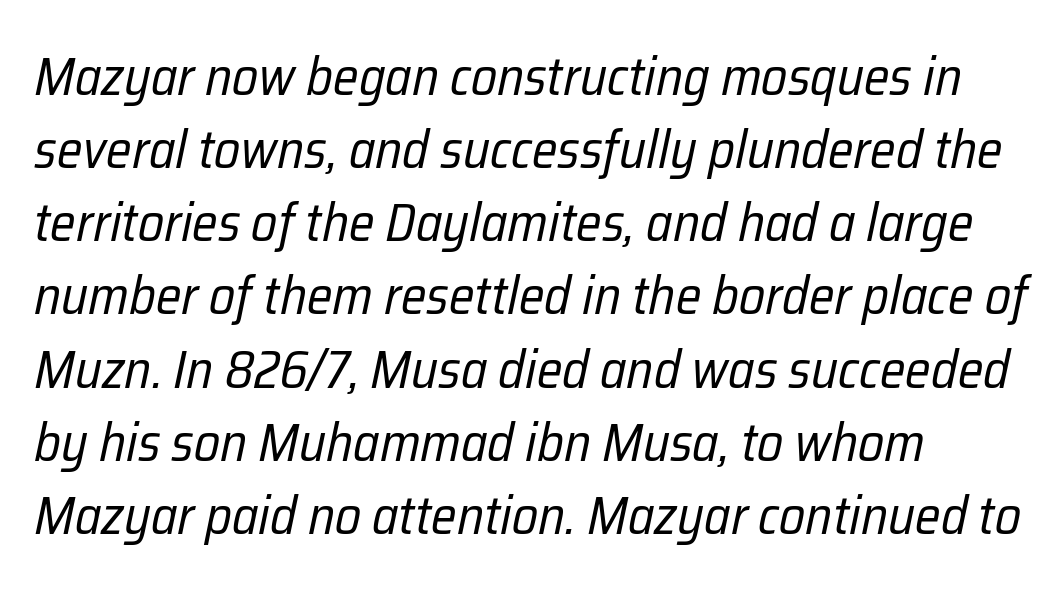
{"italic": "yes", "lean": "right", "slant_degrees": 12, "bold": "no", "weight": "regular", "width": "condensed", "stroke_contrast": "low", "x_height": "medium", "monospaced": "no", "underline": "no", "align": "left", "line_spacing": "normal", "line_spacing_ratio": 1.38, "letter_spacing": "normal", "letter_spacing_em": 0.0, "glyph_px": 53}
